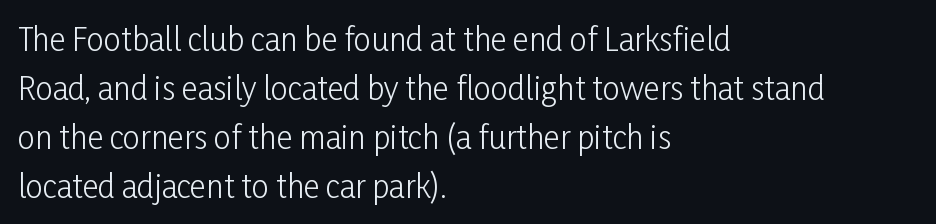
The image shows 31 px light, condensed sans-serif type, upright; set left-aligned, normal line spacing (1.58x), normal letter spacing, not underlined; low stroke contrast and a medium x-height.
